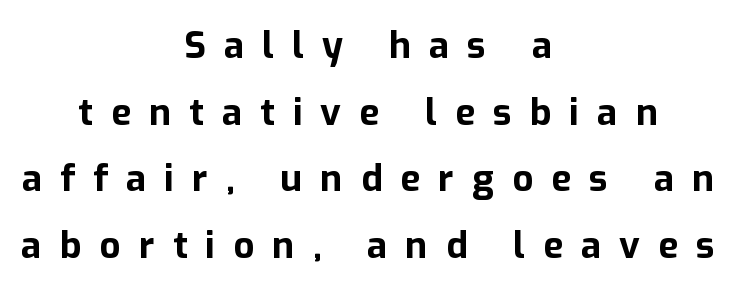
Q: Is the text bold? A: Yes.
Q: Is the text italic (slanted)? A: No, it is upright.
Q: Is the typeface a serif or a sans-serif typeface? A: Sans-serif.
Q: Is the text underlined? A: No.
Q: How is the paragraph aligned? A: Centered.
Q: Is the spacing between letters normal or unusually wide? A: Unusually wide.
Q: Width (condensed, normal, or wide)? A: Normal.
Q: Stroke contrast? A: Low.
Q: x-height? A: Medium.
Q: Monospaced? A: No.
